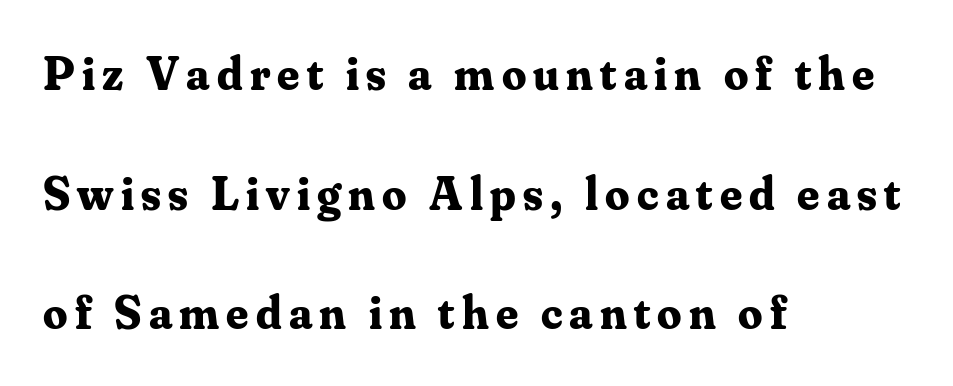
The image shows 48 px bold serif type, upright; set left-aligned, loose line spacing (2.49x), not underlined; medium stroke contrast and a small x-height.
